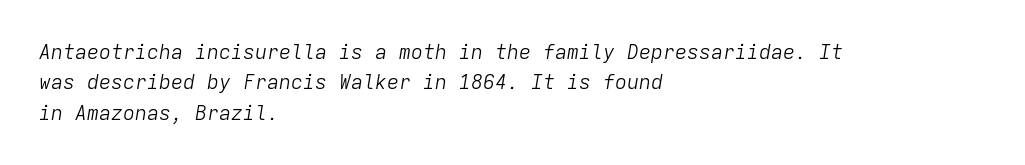
The image shows 20 px text type, italic (leaning right); set left-aligned, normal line spacing (1.52x), normal letter spacing, not underlined.
